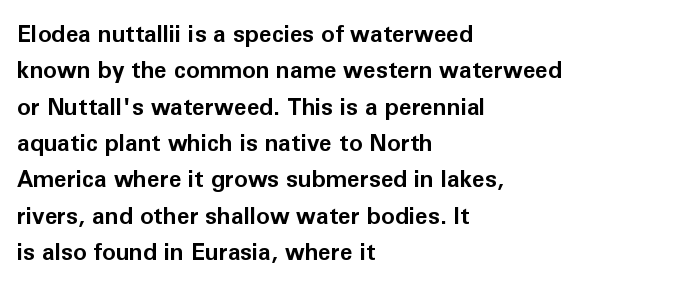
{"italic": "no", "bold": "yes", "underline": "no", "align": "left", "line_spacing": "normal", "line_spacing_ratio": 1.58, "letter_spacing": "normal", "letter_spacing_em": 0.0, "glyph_px": 23}
